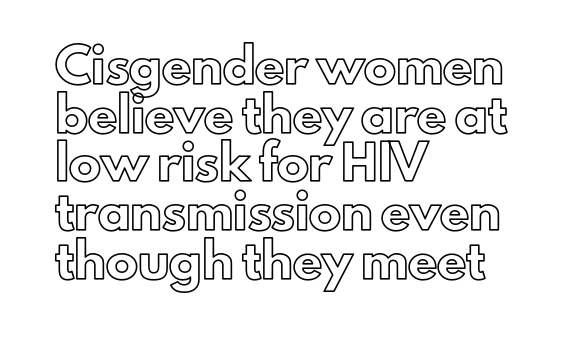
Q: Is the text italic (slanted)? A: No, it is upright.
Q: Is the text underlined? A: No.
Q: How is the paragraph aligned? A: Left-aligned.
Q: Is the spacing between letters normal or unusually wide? A: Normal.
Q: Is the spacing between lines tight, normal or loose? A: Normal.
Q: Width (condensed, normal, or wide)? A: Normal.
Q: x-height? A: Small.
Q: Monospaced? A: No.
